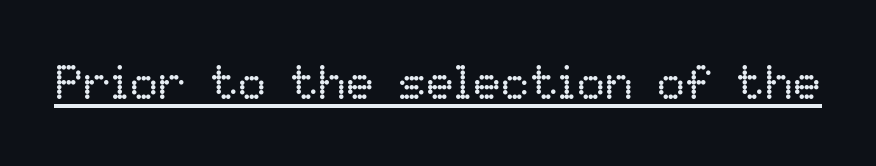
{"italic": "no", "bold": "no", "weight": "regular", "width": "normal", "stroke_contrast": "low", "x_height": "medium", "monospaced": "no", "underline": "yes", "letter_spacing": "normal", "letter_spacing_em": 0.0, "glyph_px": 47}
